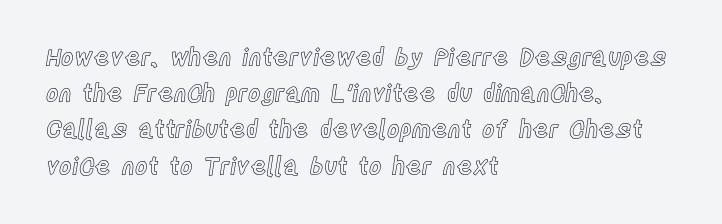
Leading: standard. Nobody drew a line under any word here. Here the glyphs are tracked normally, forming tight word shapes. All the whitespace from short lines collects on the right.
